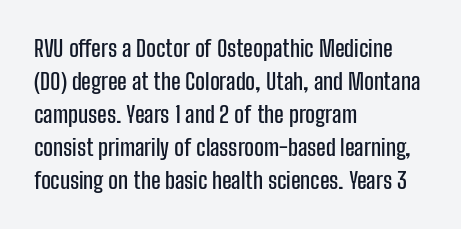
The block of text has a typical density, with ordinary space between rows. Tracking here is standard; glyphs follow each other at the usual distance. The strip under each line holds only bare page. The lettering holds an erect, upright posture throughout. Teacher's note: observe the even left margin — that is flush-left alignment.
